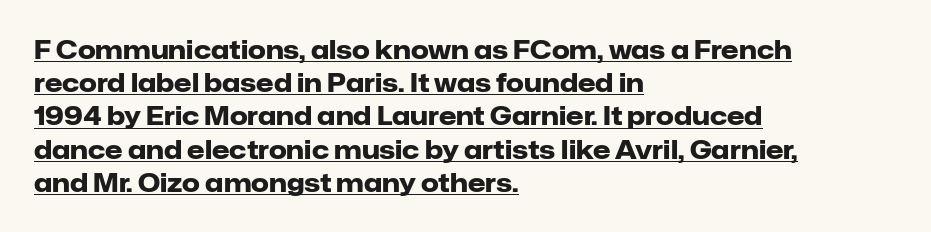
Q: Is the text bold? A: Yes.
Q: Is the text italic (slanted)? A: No, it is upright.
Q: Is the text underlined? A: Yes.
Q: How is the paragraph aligned? A: Left-aligned.
Q: Is the spacing between letters normal or unusually wide? A: Normal.
Q: Is the spacing between lines tight, normal or loose? A: Normal.
